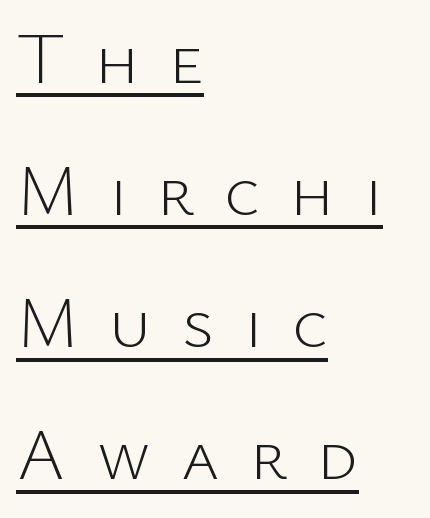
Q: Is the text bold? A: No.
Q: Is the text italic (slanted)? A: No, it is upright.
Q: Is the typeface a serif or a sans-serif typeface? A: Sans-serif.
Q: Is the text underlined? A: Yes.
Q: How is the paragraph aligned? A: Left-aligned.
Q: Is the spacing between letters normal or unusually wide? A: Unusually wide.
Q: Width (condensed, normal, or wide)? A: Normal.
Q: Stroke contrast? A: Low.
Q: x-height? A: Medium.
Q: Monospaced? A: No.
